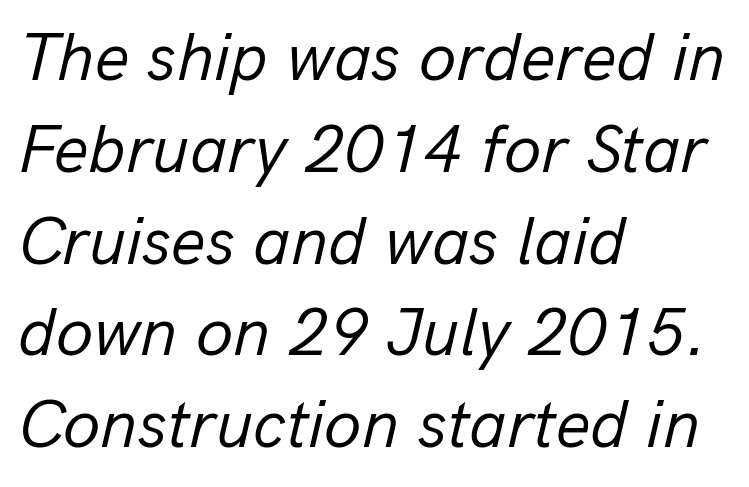
Q: Is the text bold? A: No.
Q: Is the text italic (slanted)? A: Yes, it leans right by about 13 degrees.
Q: Is the text underlined? A: No.
Q: How is the paragraph aligned? A: Left-aligned.
Q: Is the spacing between letters normal or unusually wide? A: Normal.
Q: Is the spacing between lines tight, normal or loose? A: Normal.
Q: Width (condensed, normal, or wide)? A: Normal.
Q: Stroke contrast? A: Low.
Q: x-height? A: Medium.
Q: Monospaced? A: No.
